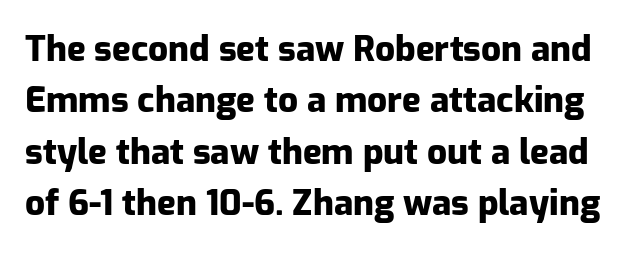
Q: Is the text bold? A: Yes.
Q: Is the text italic (slanted)? A: No, it is upright.
Q: Is the typeface a serif or a sans-serif typeface? A: Sans-serif.
Q: Is the text underlined? A: No.
Q: Is the spacing between letters normal or unusually wide? A: Normal.
Q: Is the spacing between lines tight, normal or loose? A: Normal.
Q: Width (condensed, normal, or wide)? A: Normal.
Q: Stroke contrast? A: Low.
Q: x-height? A: Medium.
Q: Monospaced? A: No.
